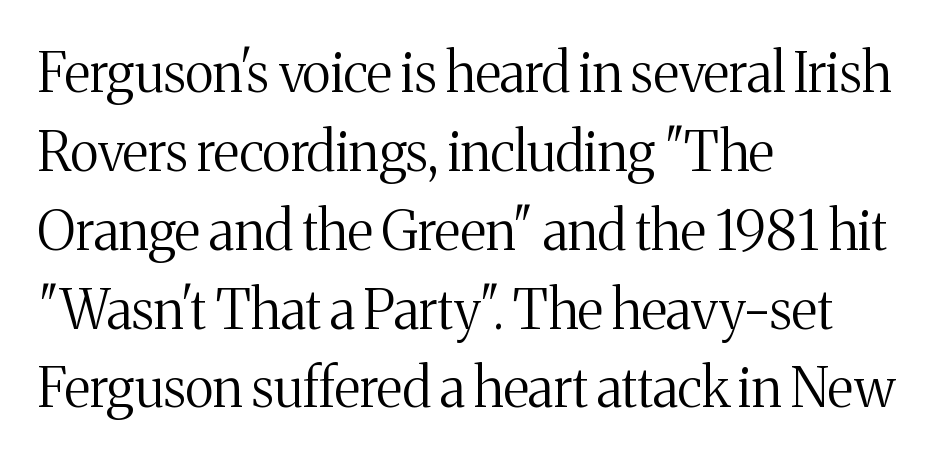
In terms of posture, this sample is upright. A typesetter would call this proportional, since set widths differ per character. Successive baselines arrive at the customary interval. Glance below the letters and you will spot only blank space.
